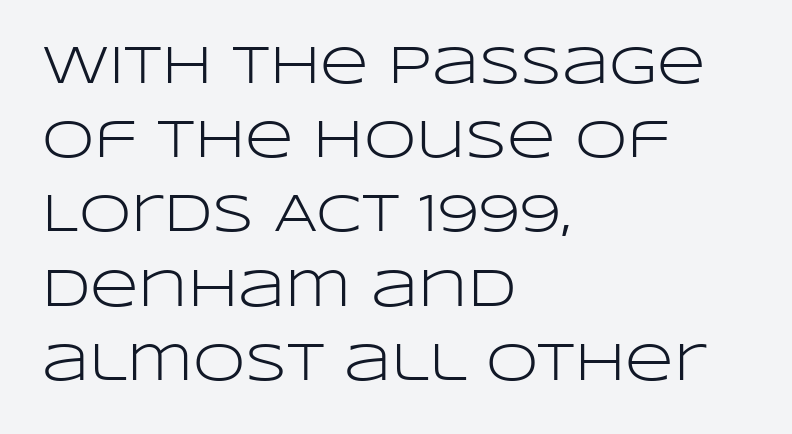
The image shows 53 px light, wide sans-serif type, upright; set left-aligned, normal line spacing (1.4x), normal letter spacing, not underlined; low stroke contrast and a large x-height.
